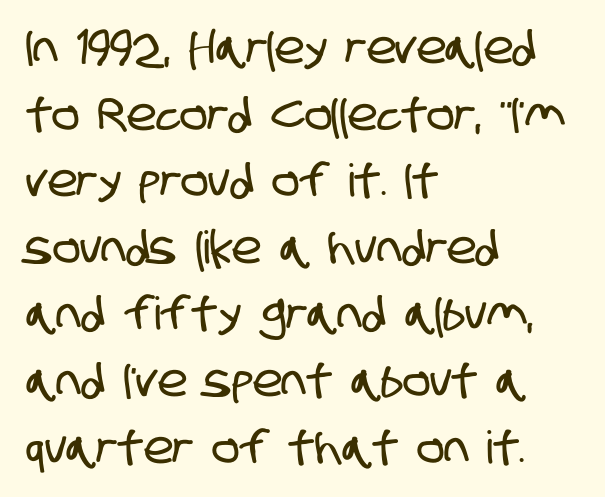
Is this a fixed-width face? No — the glyphs have proportional, varying widths. Glance below the letters and you will spot only blank space. Horizontal bands of white between lines are of average thickness. Nothing sits at the stroke ends, so this counts as sans-serif.
